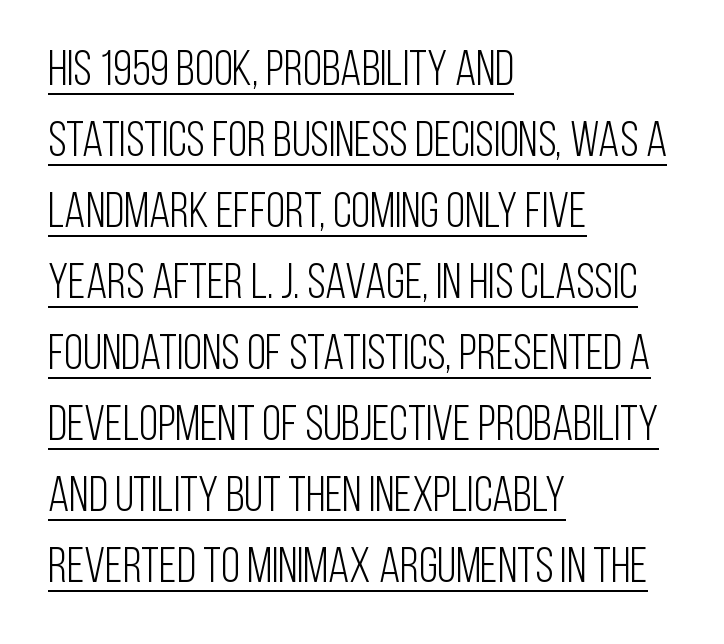
Q: Is the text bold? A: No.
Q: Is the text italic (slanted)? A: No, it is upright.
Q: Is the typeface a serif or a sans-serif typeface? A: Sans-serif.
Q: Is the text underlined? A: Yes.
Q: How is the paragraph aligned? A: Left-aligned.
Q: Is the spacing between letters normal or unusually wide? A: Normal.
Q: Is the spacing between lines tight, normal or loose? A: Normal.
Q: Width (condensed, normal, or wide)? A: Condensed.
Q: Stroke contrast? A: Low.
Q: x-height? A: Large.
Q: Monospaced? A: No.
